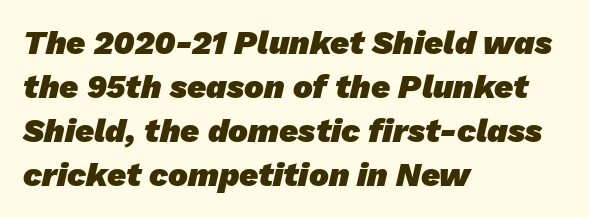
Caption: standard tracking, unaltered. The passage shown is typed in a proportional face where columns would drift. The passage shown stacks its lines at a standard gap. Serif or sans? Sans — the stroke terminals are bare. The rag falls on the right side of this text block. Check under the words: just untouched page.
